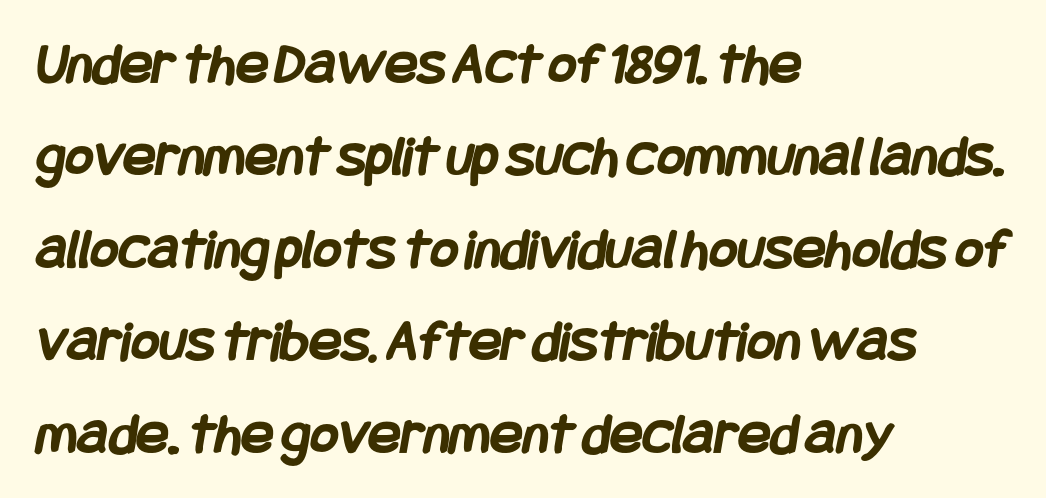
{"serif": "no", "bold": "yes", "weight": "semibold", "width": "condensed", "stroke_contrast": "low", "x_height": "large", "underline": "no", "align": "left", "line_spacing": "normal", "line_spacing_ratio": 1.54, "letter_spacing": "normal", "letter_spacing_em": 0.0, "glyph_px": 60}
